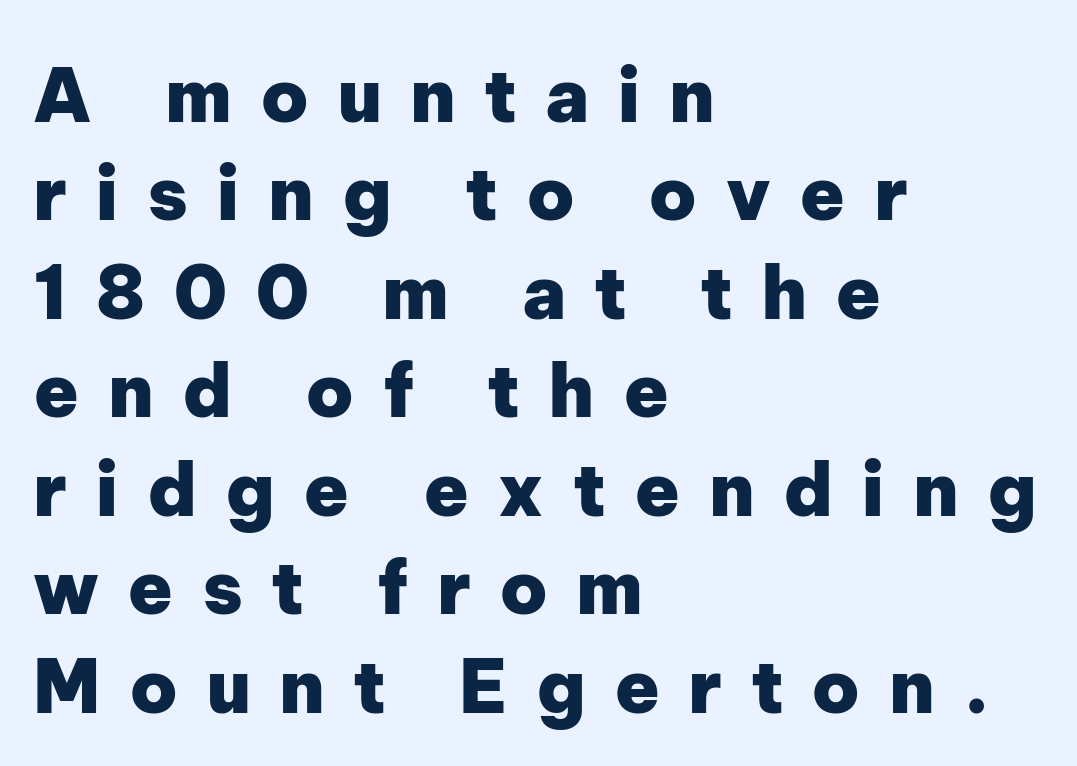
The image shows 74 px heavy sans-serif type, upright; set left-aligned, normal line spacing (1.33x), unusually wide letter spacing (+0.38 em), not underlined; low stroke contrast and a medium x-height.
